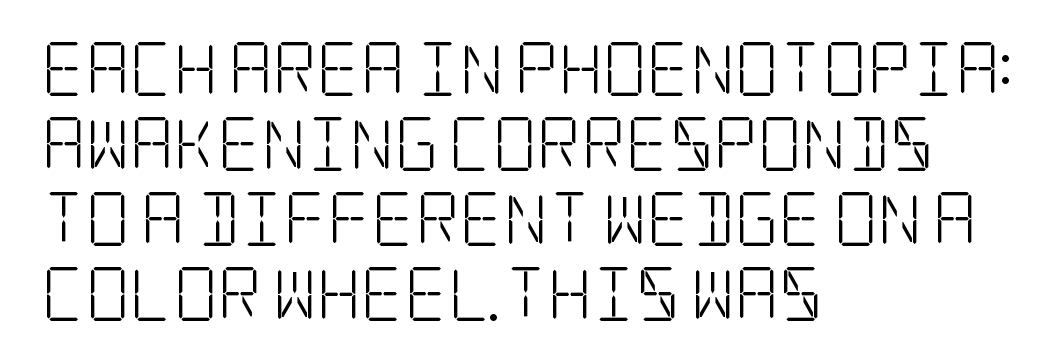
A typesetter would call this zero additional tracking. Unlike italic type, these characters show no tilt at all. A student would call this left alignment; a typographer would say flush left, rag right. These glyphs show unthickened strokes, regular width or finer. The area under the type is left untouched. To sum up the face: it has serifs.
